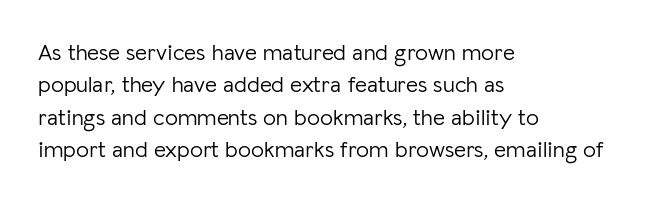
The tracking reads as untouched default to a designer's eye. Layout note: lines flush left. Students, observe: this is what conventionally led text looks like. Underline: absent.
